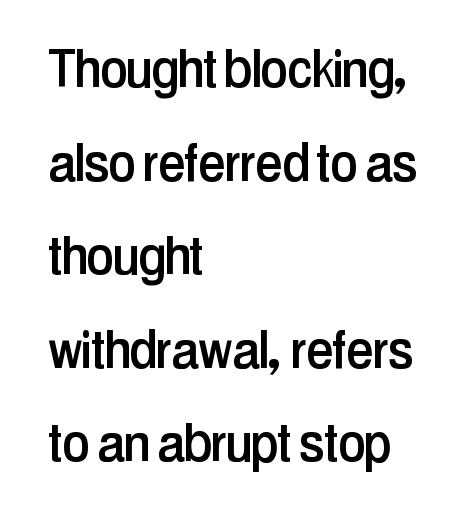
Q: Is the text italic (slanted)? A: No, it is upright.
Q: Is the typeface a serif or a sans-serif typeface? A: Sans-serif.
Q: Is the text underlined? A: No.
Q: How is the paragraph aligned? A: Left-aligned.
Q: Is the spacing between letters normal or unusually wide? A: Normal.
Q: Is the spacing between lines tight, normal or loose? A: Normal.
Q: Width (condensed, normal, or wide)? A: Condensed.
Q: Stroke contrast? A: Low.
Q: x-height? A: Medium.
Q: Monospaced? A: No.
